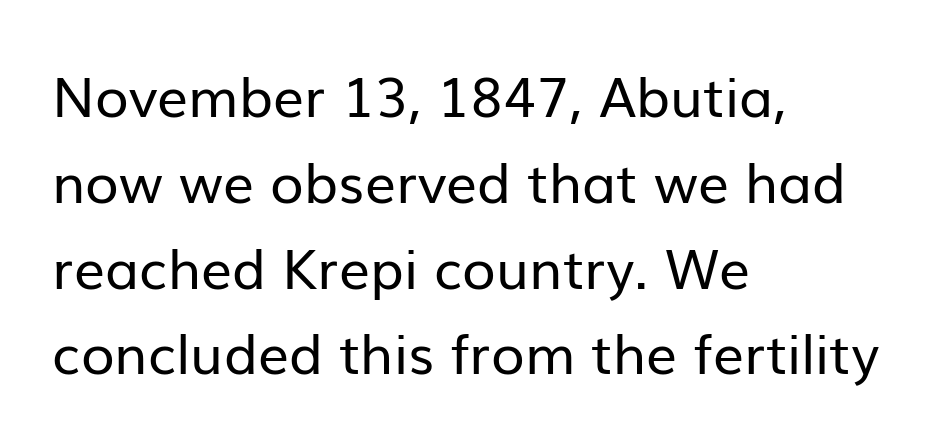
The image shows 55 px regular-weight sans-serif type, upright; set left-aligned, normal line spacing (1.56x), normal letter spacing, not underlined; low stroke contrast and a medium x-height.
